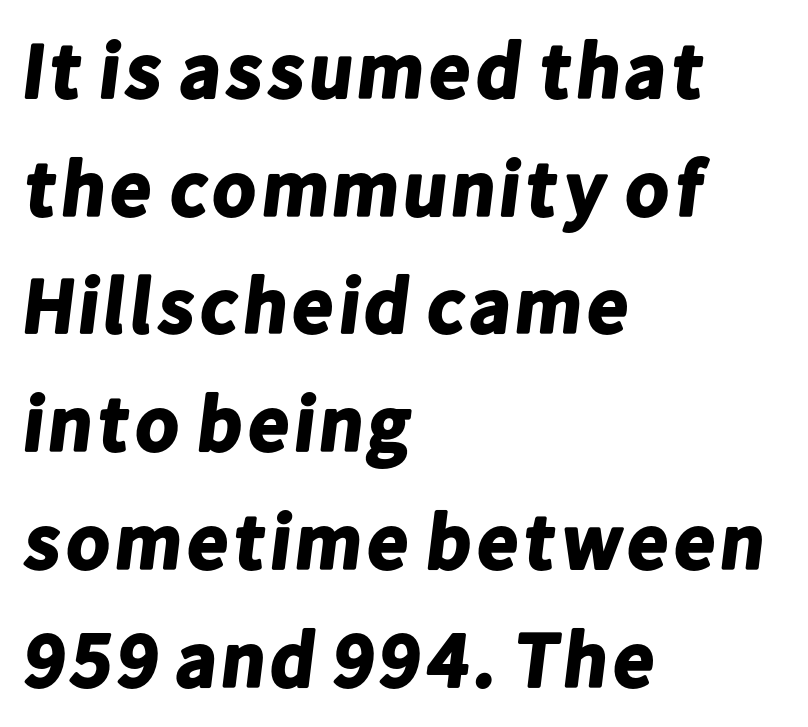
{"serif": "no", "bold": "yes", "weight": "bold", "width": "normal", "stroke_contrast": "low", "x_height": "medium", "monospaced": "no", "underline": "no", "align": "left", "line_spacing": "normal", "line_spacing_ratio": 1.49, "letter_spacing": "normal", "letter_spacing_em": 0.0, "glyph_px": 79}
